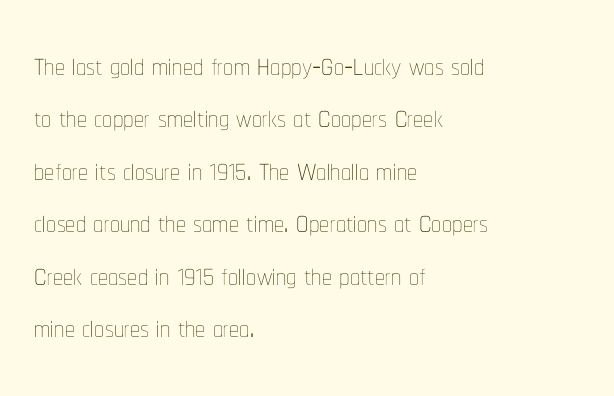
Vertical spacing — default. How are the letters spaced? Ordinarily, with no added tracking. Do the characters align in a grid? No, the font is proportional. In CSS terms this would be text-align: left.
